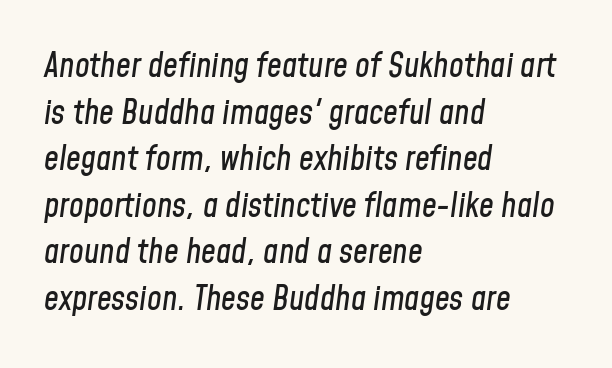
The strip under each line holds only bare page. The letters advance in unequal steps, a hallmark of proportional type. The rows are spaced the way most documents space them. The rendering applies a slant to the glyphs.
